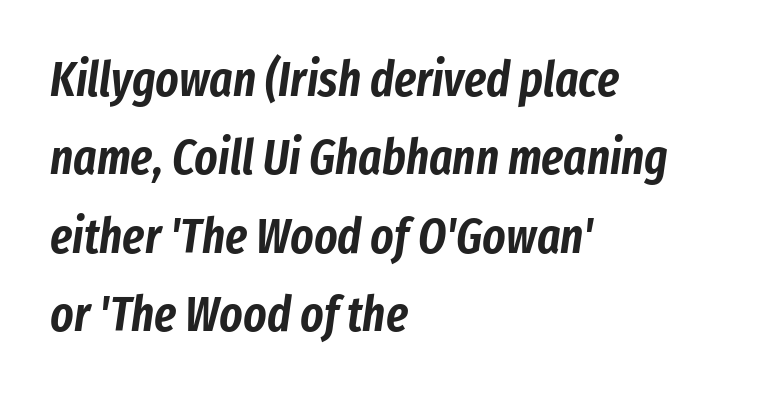
The tracking reads as untouched default to a designer's eye. The typesetter chose a ragged-right arrangement here. Slant detected: the letters are inclined. You could not count columns in this text — the font is proportionally spaced. Each new line begins a customary step beneath the previous one.
